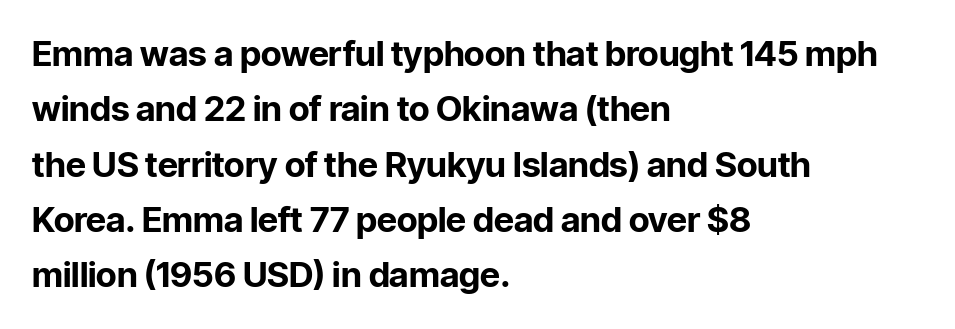
{"serif": "no", "italic": "no", "bold": "yes", "weight": "bold", "width": "normal", "stroke_contrast": "low", "x_height": "medium", "monospaced": "no", "underline": "no", "align": "left", "line_spacing": "normal", "line_spacing_ratio": 1.58, "letter_spacing": "normal", "letter_spacing_em": 0.0, "glyph_px": 35}
